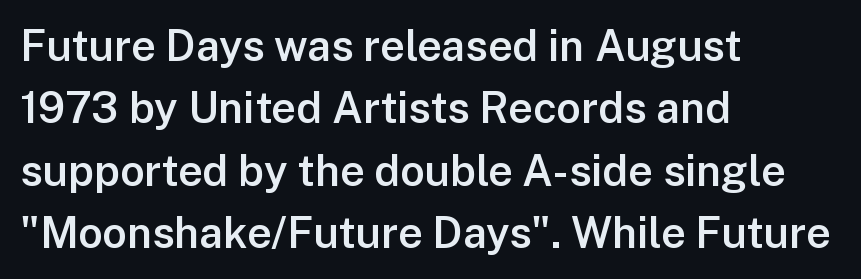
The image shows 43 px semibold sans-serif type, upright; set left-aligned, normal line spacing (1.45x), normal letter spacing, not underlined; low stroke contrast and a medium x-height.
